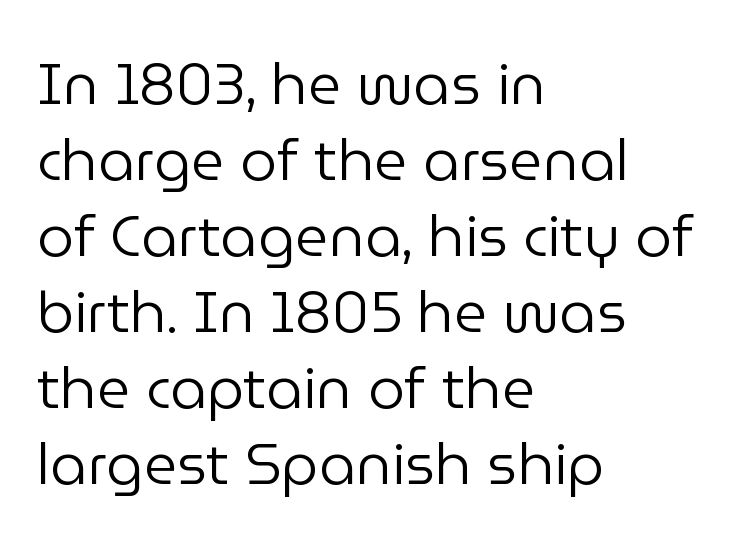
The face looks like a standard text weight, possibly lighter. How would I describe the line gaps? Plain and ordinary. Note: no serifs on the glyphs. The letters advance in unequal steps, a hallmark of proportional type.
